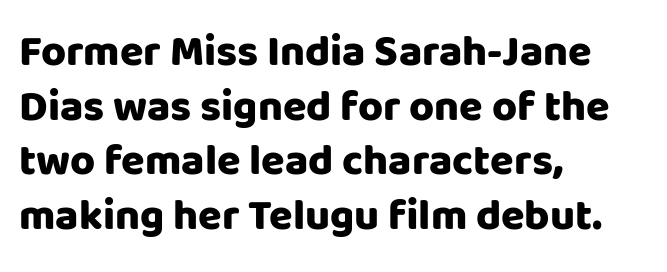
{"serif": "no", "italic": "no", "bold": "yes", "weight": "heavy", "width": "normal", "stroke_contrast": "low", "x_height": "large", "monospaced": "no", "underline": "no", "align": "left", "line_spacing": "normal", "line_spacing_ratio": 1.27, "letter_spacing": "normal", "letter_spacing_em": 0.0, "glyph_px": 43}
